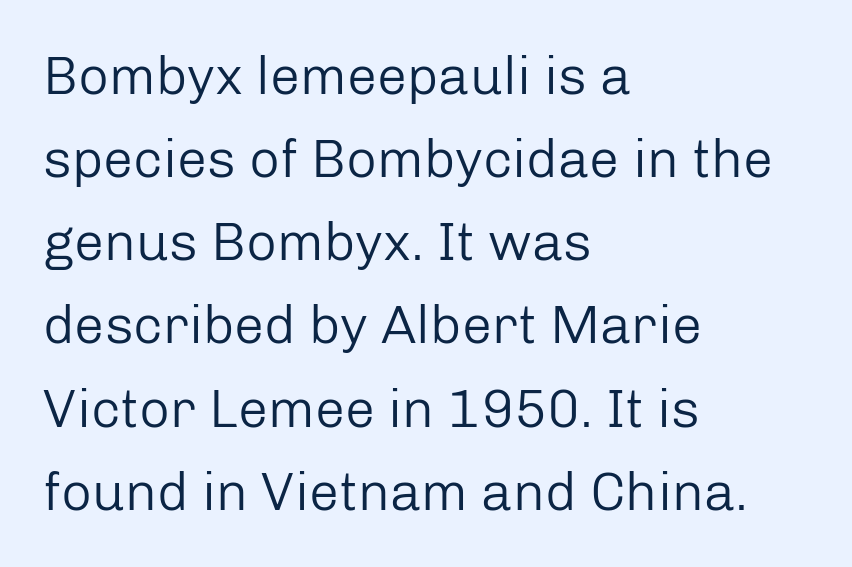
{"serif": "no", "italic": "no", "bold": "no", "weight": "regular", "width": "normal", "stroke_contrast": "low", "x_height": "medium", "monospaced": "no", "underline": "no", "align": "left", "line_spacing": "normal", "line_spacing_ratio": 1.54, "letter_spacing": "normal", "letter_spacing_em": 0.0, "glyph_px": 54}
